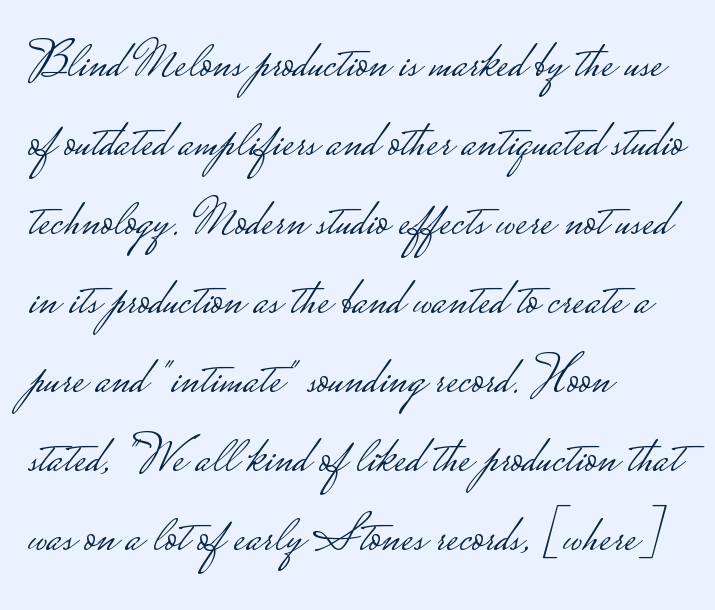
If you drew a ruler down the left edge, every line would touch it. The font is comparable to plain body text, perhaps lighter. The specimen omits any rule beneath the text block's lines.
